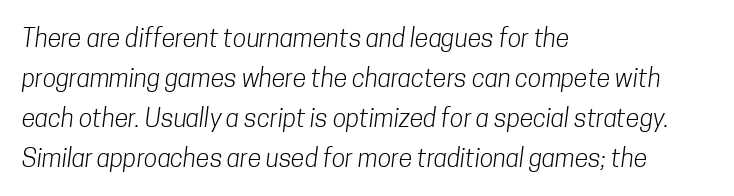
Baseline-to-baseline distance is the conventional proportion of letter height. One-word summary of the alignment: left. Look at the tracking — it's just the regular setting, nothing added. The space beneath each line is pristine and unruled. The passage shown is not bold in any degree.
